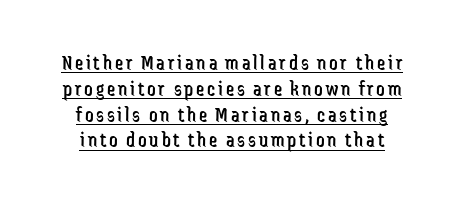
This rendering features underlined lettering. You can tell it's not italic because the verticals are truly vertical. Stem width sits at or under what a default text font uses. Every row of glyphs is offset so its center matches the block's center.
